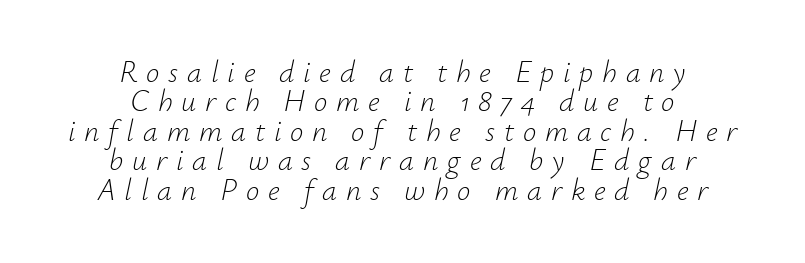
{"italic": "yes", "lean": "right", "slant_degrees": 12, "bold": "no", "weight": "light", "width": "normal", "stroke_contrast": "low", "x_height": "small", "monospaced": "no", "underline": "no", "align": "center", "line_spacing": "tight", "line_spacing_ratio": 0.98, "letter_spacing": "wide", "letter_spacing_em": 0.29, "glyph_px": 30}
